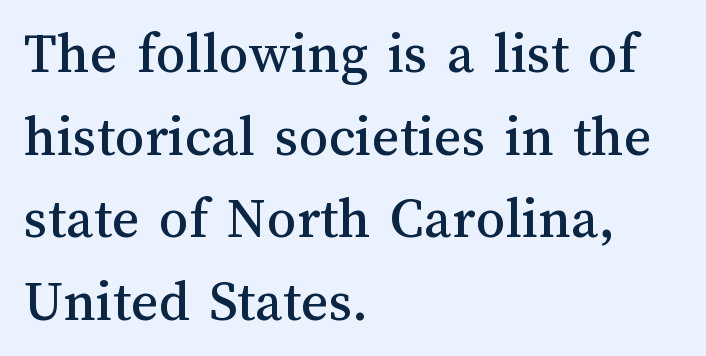
Ordinary non-slanted type is in use. Honestly, there is no underline to notice here at all. Nothing unusual about the tracking: characters are spaced as the font intends. Baseline-to-baseline distance is the conventional proportion of letter height. The typesetter chose a ragged-right arrangement here. Is this a fixed-width face? No — the glyphs have proportional, varying widths.
